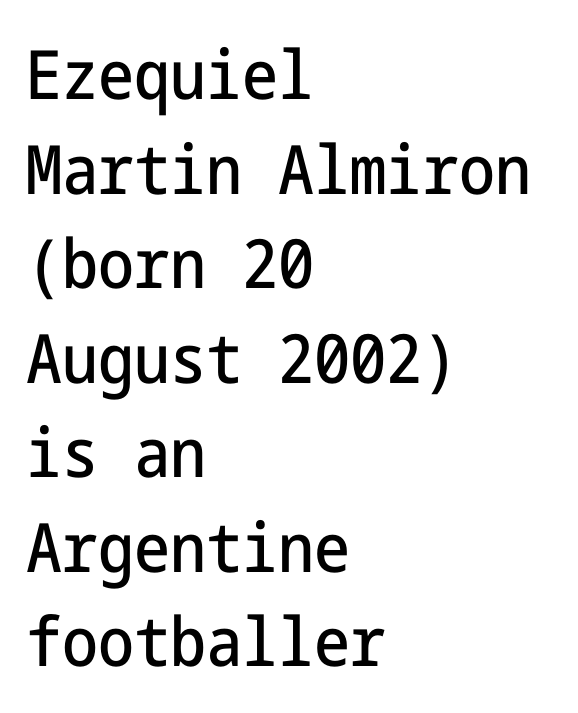
Q: Is the text italic (slanted)? A: No, it is upright.
Q: Is the typeface a serif or a sans-serif typeface? A: Sans-serif.
Q: Is the text underlined? A: No.
Q: How is the paragraph aligned? A: Left-aligned.
Q: Is the spacing between letters normal or unusually wide? A: Normal.
Q: Is the spacing between lines tight, normal or loose? A: Normal.
Q: Width (condensed, normal, or wide)? A: Condensed.
Q: Stroke contrast? A: Low.
Q: x-height? A: Medium.
